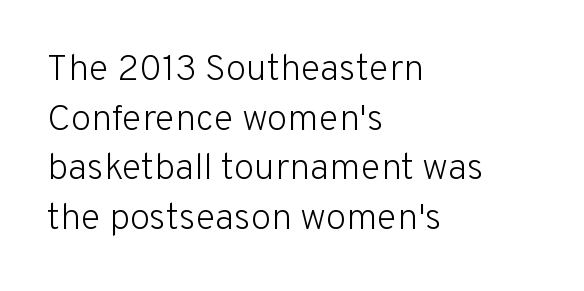
Serifs: no, the terminals of the letterforms are clean. If you drew a line through each stem, it would be perfectly vertical. Each line starts at the same left margin while the right side varies. Successive baselines arrive at the customary interval. The passage shown is typed in a proportional face where columns would drift. Between one letter and the next there's only the usual sliver of space.
